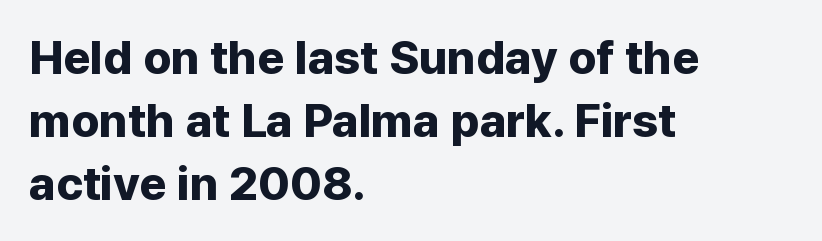
{"serif": "no", "italic": "no", "bold": "yes", "weight": "bold", "width": "normal", "stroke_contrast": "low", "x_height": "medium", "monospaced": "no", "underline": "no", "align": "left", "line_spacing": "normal", "line_spacing_ratio": 1.34, "letter_spacing": "normal", "letter_spacing_em": 0.0, "glyph_px": 47}
